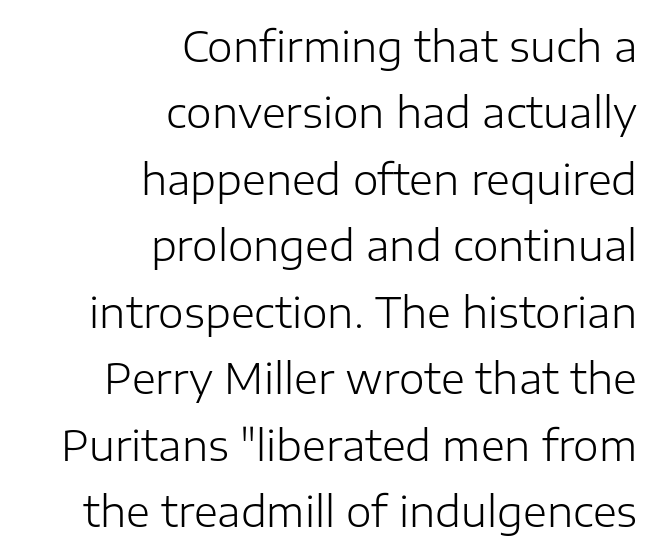
Q: Is the text bold? A: No.
Q: Is the text italic (slanted)? A: No, it is upright.
Q: Is the typeface a serif or a sans-serif typeface? A: Sans-serif.
Q: Is the text underlined? A: No.
Q: How is the paragraph aligned? A: Right-aligned.
Q: Is the spacing between letters normal or unusually wide? A: Normal.
Q: Is the spacing between lines tight, normal or loose? A: Normal.
Q: Width (condensed, normal, or wide)? A: Normal.
Q: Stroke contrast? A: Low.
Q: x-height? A: Medium.
Q: Monospaced? A: No.
